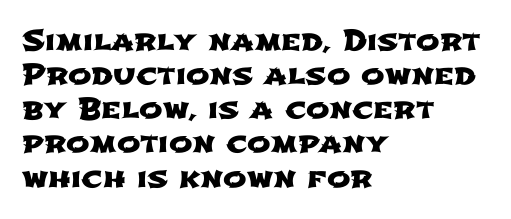
The lines in this sample share a left origin and differ only in where they stop. No word sits above an underline. Glyph-to-glyph distance matches everyday printed text. The letters carry no serifs — their stems end cleanly without finishing strokes. The passage shown is typed in a proportional face where columns would drift.
